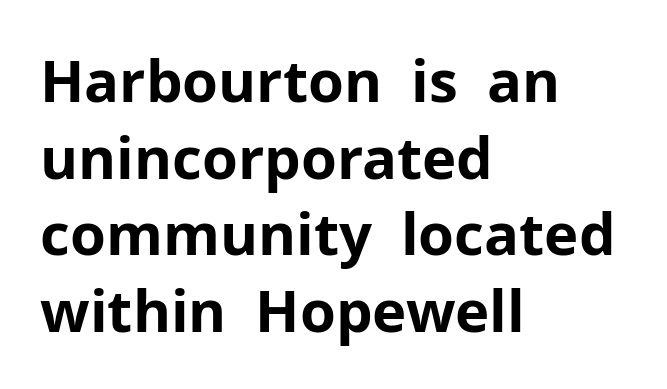
The image shows 58 px bold sans-serif type, upright; set left-aligned, normal line spacing (1.32x), normal letter spacing, not underlined; low stroke contrast and a medium x-height.
